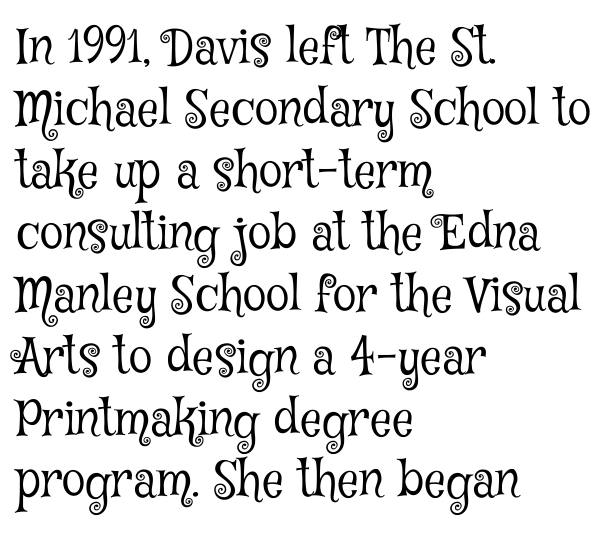
Q: Is the text bold? A: No.
Q: Is the text italic (slanted)? A: No, it is upright.
Q: Is the typeface a serif or a sans-serif typeface? A: Serif.
Q: Is the text underlined? A: No.
Q: How is the paragraph aligned? A: Left-aligned.
Q: Is the spacing between letters normal or unusually wide? A: Normal.
Q: Is the spacing between lines tight, normal or loose? A: Normal.
Q: Width (condensed, normal, or wide)? A: Condensed.
Q: Stroke contrast? A: Low.
Q: x-height? A: Medium.
Q: Monospaced? A: No.
